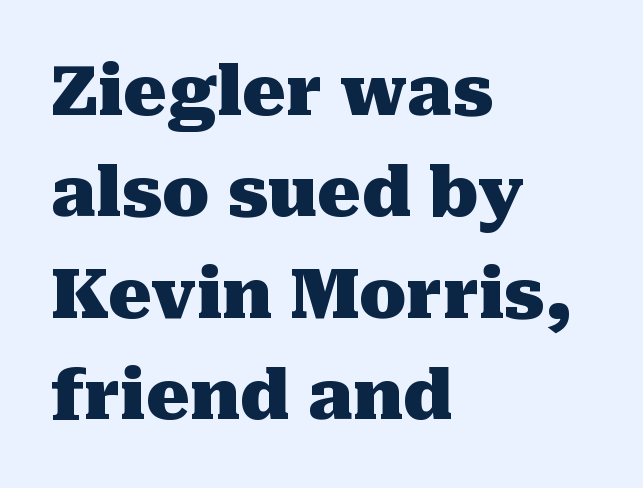
The image shows 69 px heavy serif type, upright; set left-aligned, normal line spacing (1.47x), normal letter spacing, not underlined; medium stroke contrast and a medium x-height.
